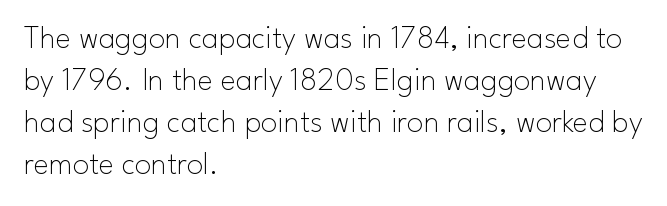
Q: Is the text bold? A: No.
Q: Is the text italic (slanted)? A: No, it is upright.
Q: Is the typeface a serif or a sans-serif typeface? A: Sans-serif.
Q: Is the text underlined? A: No.
Q: How is the paragraph aligned? A: Left-aligned.
Q: Is the spacing between letters normal or unusually wide? A: Normal.
Q: Is the spacing between lines tight, normal or loose? A: Normal.
Q: Width (condensed, normal, or wide)? A: Normal.
Q: Stroke contrast? A: Low.
Q: x-height? A: Small.
Q: Monospaced? A: No.
